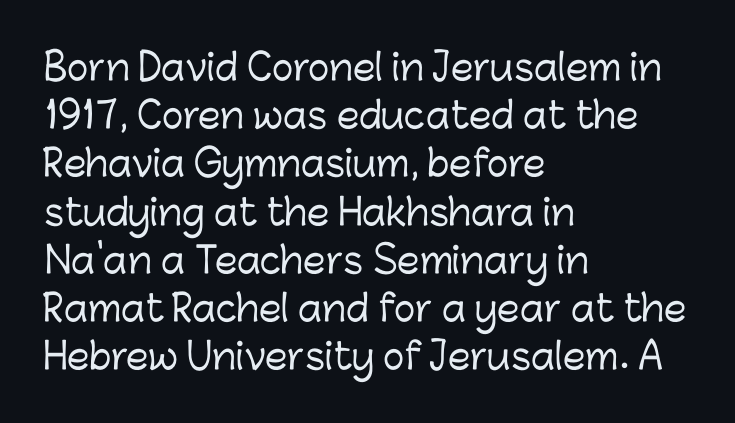
{"serif": "no", "italic": "no", "width": "normal", "stroke_contrast": "low", "x_height": "medium", "monospaced": "no", "underline": "no", "align": "left", "line_spacing": "normal", "line_spacing_ratio": 1.34, "letter_spacing": "normal", "letter_spacing_em": 0.0, "glyph_px": 36}
